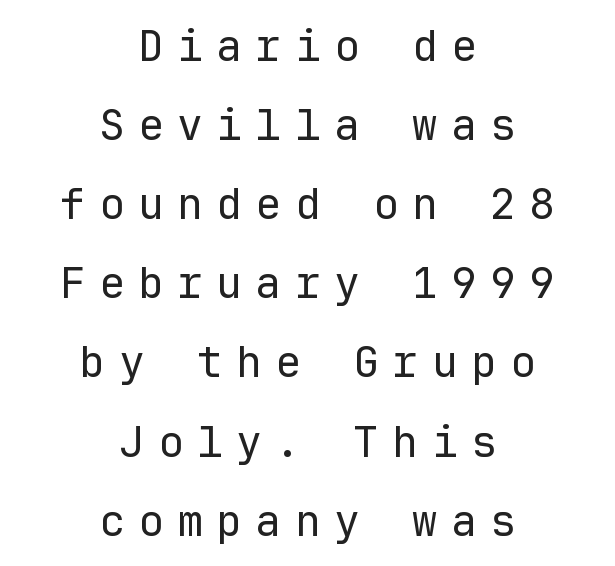
Q: Is the text bold? A: No.
Q: Is the text italic (slanted)? A: No, it is upright.
Q: Is the typeface a serif or a sans-serif typeface? A: Sans-serif.
Q: Is the text underlined? A: No.
Q: How is the paragraph aligned? A: Centered.
Q: Is the spacing between letters normal or unusually wide? A: Unusually wide.
Q: Width (condensed, normal, or wide)? A: Normal.
Q: Stroke contrast? A: Low.
Q: x-height? A: Medium.
Q: Monospaced? A: Yes.
